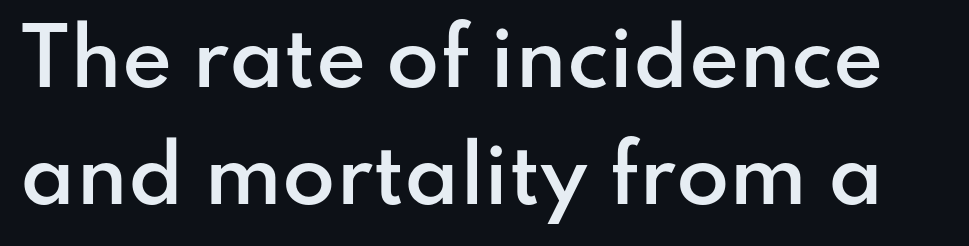
The image shows 77 px semibold sans-serif type, upright; set normal line spacing (1.52x), normal letter spacing, not underlined; low stroke contrast and a small x-height.
